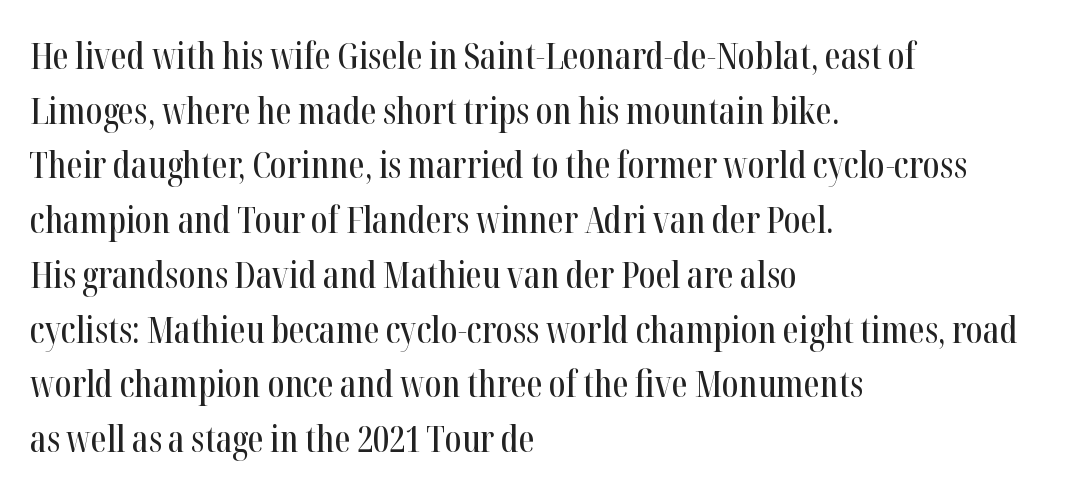
{"serif": "yes", "italic": "no", "width": "condensed", "stroke_contrast": "high", "x_height": "medium", "monospaced": "no", "underline": "no", "align": "left", "line_spacing": "normal", "line_spacing_ratio": 1.52, "letter_spacing": "normal", "letter_spacing_em": 0.0, "glyph_px": 36}
